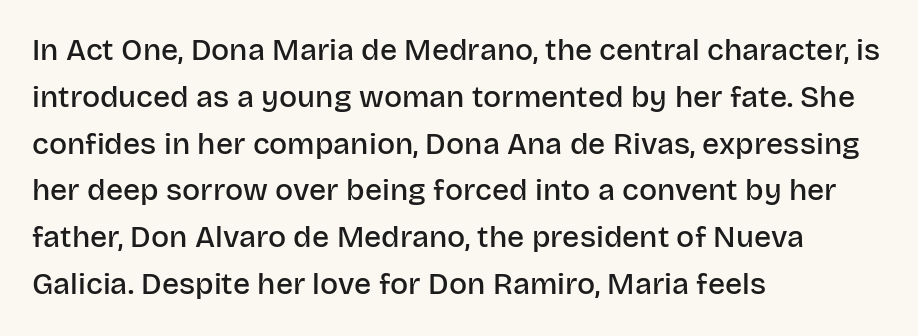
The image shows 30 px semibold sans-serif type, upright; set left-aligned, normal line spacing (1.56x), normal letter spacing, not underlined; low stroke contrast and a large x-height.
